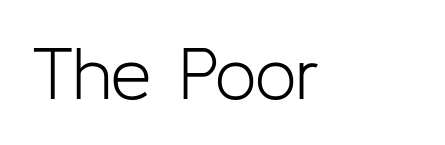
{"serif": "no", "italic": "no", "bold": "no", "weight": "light", "width": "normal", "stroke_contrast": "low", "x_height": "medium", "monospaced": "no", "underline": "no", "letter_spacing": "normal", "letter_spacing_em": 0.0, "glyph_px": 73}
